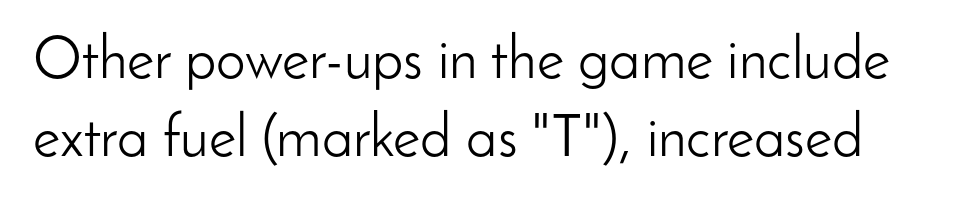
The image shows 59 px light sans-serif type, upright; set normal line spacing (1.32x), normal letter spacing, not underlined; low stroke contrast and a small x-height.
